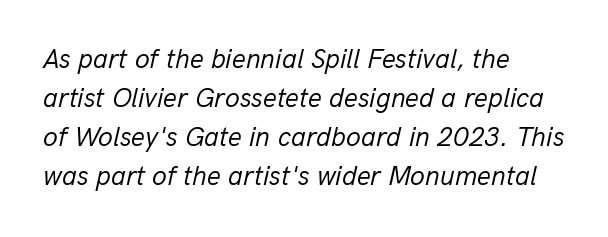
Q: Is the text bold? A: No.
Q: Is the text italic (slanted)? A: Yes, it leans right by about 13 degrees.
Q: Is the text underlined? A: No.
Q: How is the paragraph aligned? A: Left-aligned.
Q: Is the spacing between letters normal or unusually wide? A: Normal.
Q: Is the spacing between lines tight, normal or loose? A: Normal.
